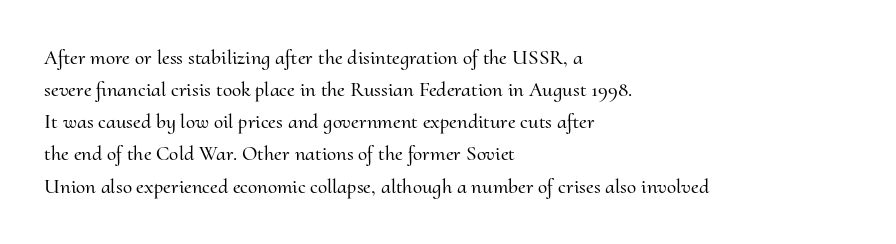
{"italic": "no", "underline": "no", "align": "left", "line_spacing": "normal", "line_spacing_ratio": 1.53, "letter_spacing": "normal", "letter_spacing_em": 0.0, "glyph_px": 21}
